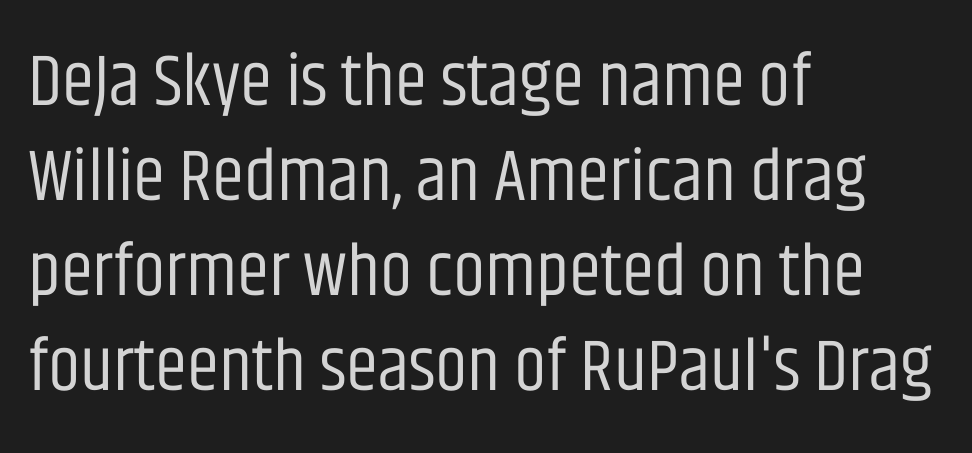
The image shows 73 px regular-weight, condensed sans-serif type, upright; set left-aligned, normal line spacing (1.3x), normal letter spacing, not underlined; low stroke contrast and a large x-height.
